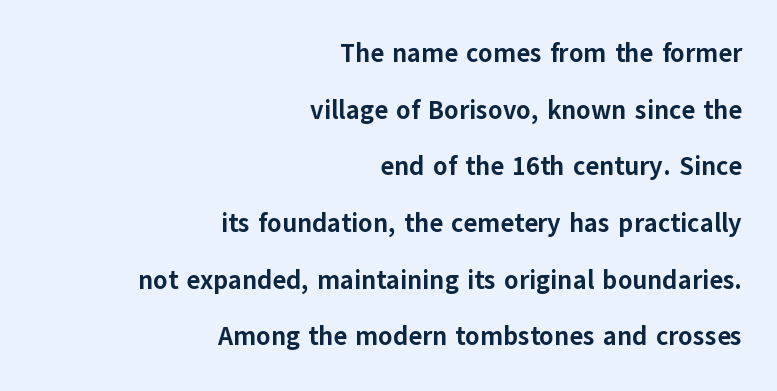
The image shows 26 px bold type, upright; set right-aligned, loose line spacing (2.18x), normal letter spacing, not underlined.
